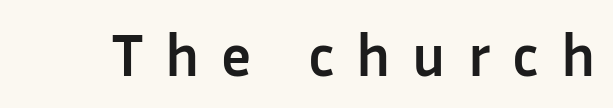
These lines are composed in type without serifs. Observe the wide spacing: letters keep a clear distance from each other. Just letters on the line, the space beneath them empty. The axis of the letterforms is exactly vertical. Students, this is bold: see how much ink each stroke carries.
